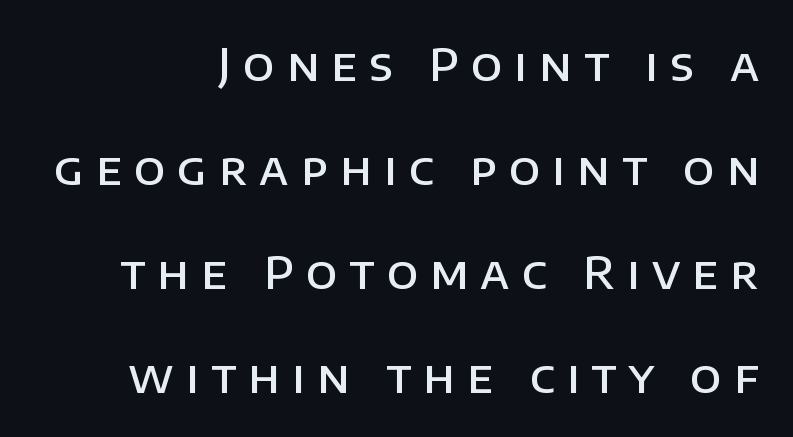
The image shows 45 px semibold sans-serif type, upright; set right-aligned, loose line spacing (2.31x), unusually wide letter spacing (+0.27 em), not underlined; low stroke contrast and a large x-height.
